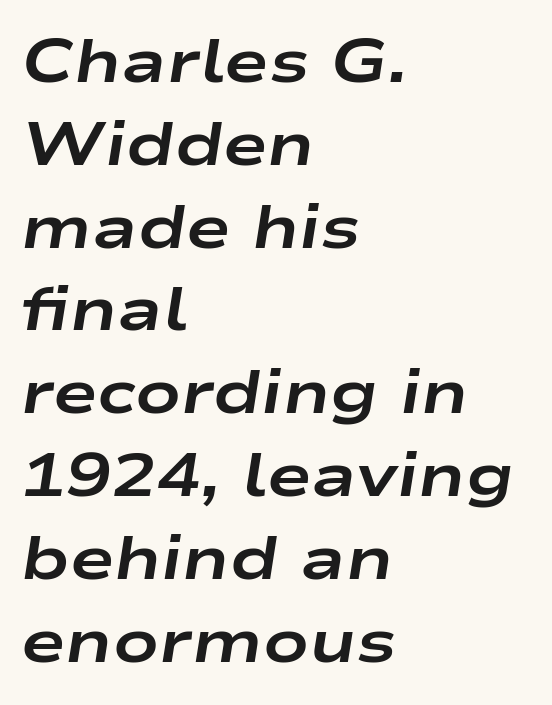
Q: Is the text bold? A: Yes.
Q: Is the text italic (slanted)? A: Yes, it leans right by about 9 degrees.
Q: Is the text underlined? A: No.
Q: How is the paragraph aligned? A: Left-aligned.
Q: Is the spacing between letters normal or unusually wide? A: Normal.
Q: Is the spacing between lines tight, normal or loose? A: Normal.
Q: Width (condensed, normal, or wide)? A: Wide.
Q: Stroke contrast? A: Low.
Q: x-height? A: Medium.
Q: Monospaced? A: No.
